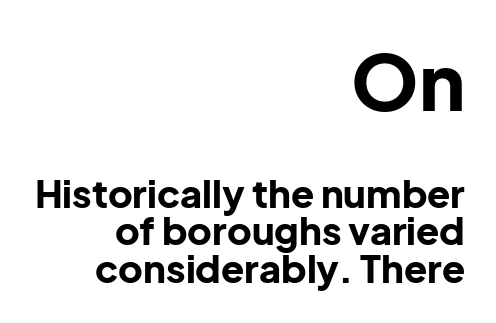
{"serif": "no", "italic": "no", "bold": "yes", "weight": "bold", "width": "normal", "stroke_contrast": "low", "x_height": "medium", "monospaced": "no", "underline": "no", "align": "right", "line_spacing": "tight", "line_spacing_ratio": 0.98, "letter_spacing": "normal", "letter_spacing_em": 0.0, "larger_block": "first", "size_ratio": 2.03, "glyph_px": 77}
